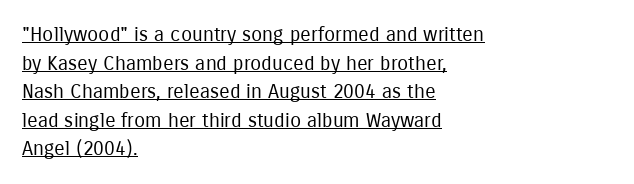
{"italic": "no", "bold": "no", "underline": "yes", "align": "left", "line_spacing": "normal", "line_spacing_ratio": 1.43, "letter_spacing": "normal", "letter_spacing_em": 0.0, "glyph_px": 20}
